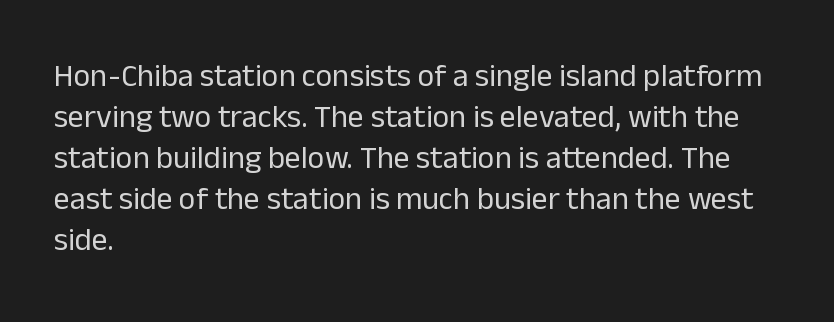
This sample is left-justified, so line endings fall wherever the words run out. Clear beneath every line of the passage. Regular leading. The letterforms sit shoulder to shoulder at normal distance. You could not count columns in this text — the font is proportionally spaced.
